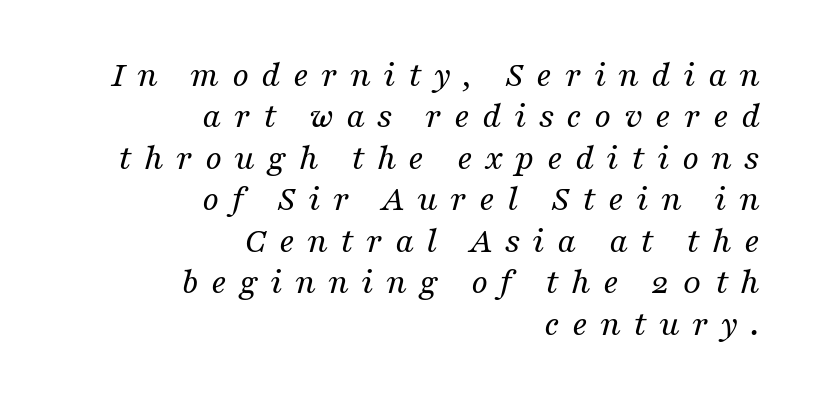
Alignment: flush right. There is plenty of visible air inserted between adjacent glyphs. Students, observe: this is what under-led, compact text looks like. A typesetter would call this proportional, since set widths differ per character. Decoration check: the copy has no underline. Every character sits at an angle, as italics do.
